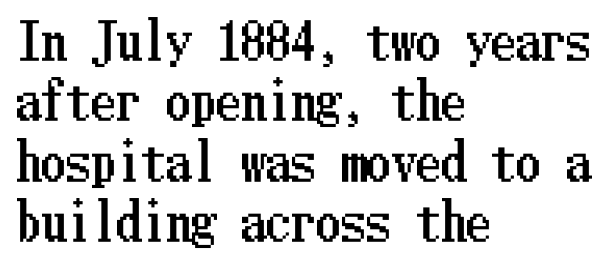
Is the letter spacing exaggerated? No — it looks like the ordinary default. The rendering anchors every line to the left-hand side. The words here are not underlined. Quick note: not italic, upright.
